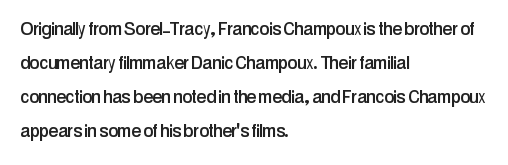
Q: Is the text italic (slanted)? A: No, it is upright.
Q: Is the text underlined? A: No.
Q: How is the paragraph aligned? A: Left-aligned.
Q: Is the spacing between letters normal or unusually wide? A: Normal.
Q: Is the spacing between lines tight, normal or loose? A: Normal.
